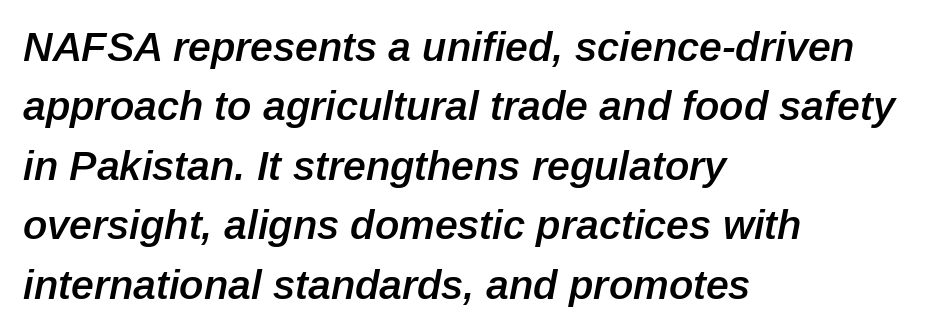
The image shows 41 px semibold type, italic (leaning right); set left-aligned, normal line spacing (1.45x), normal letter spacing, not underlined; low stroke contrast and a medium x-height.
